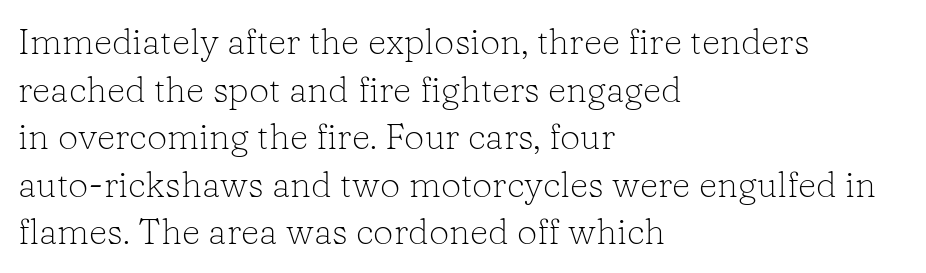
The image shows 36 px light serif type, upright; set left-aligned, normal line spacing (1.32x), normal letter spacing, not underlined; low stroke contrast and a medium x-height.
